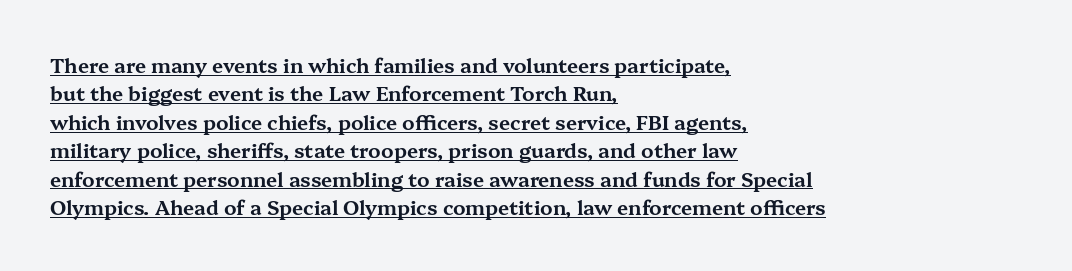
{"italic": "no", "underline": "yes", "align": "left", "line_spacing": "normal", "line_spacing_ratio": 1.42, "letter_spacing": "normal", "letter_spacing_em": 0.0, "glyph_px": 20}
